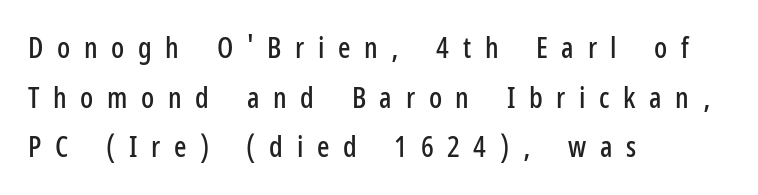
Q: Is the text italic (slanted)? A: No, it is upright.
Q: Is the typeface a serif or a sans-serif typeface? A: Sans-serif.
Q: Is the text underlined? A: No.
Q: How is the paragraph aligned? A: Left-aligned.
Q: Is the spacing between letters normal or unusually wide? A: Unusually wide.
Q: Width (condensed, normal, or wide)? A: Condensed.
Q: Stroke contrast? A: Low.
Q: x-height? A: Medium.
Q: Monospaced? A: No.
